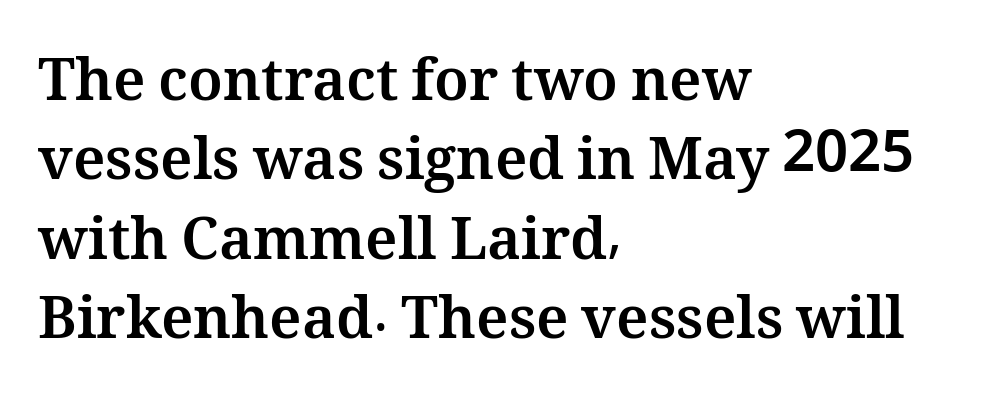
A bare baseline throughout the passage. The letters are bold, with thick, heavy strokes. The face used here is proportionally spaced, like ordinary book or web type. The passage is arranged the way most books set body copy — flush left. A typesetter would mark this as roman, not italic. The lines sit at an ordinary, default distance from one another.
